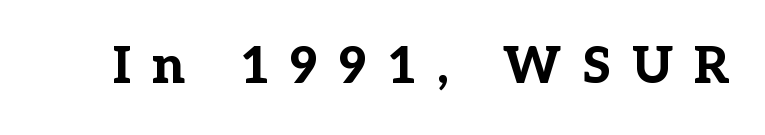
The image shows 51 px bold serif type, upright; set unusually wide letter spacing (+0.41 em), not underlined; low stroke contrast and a medium x-height.
